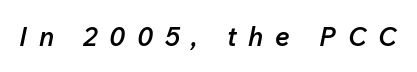
The image shows 26 px text type, italic (leaning right); set unusually wide letter spacing (+0.45 em), not underlined.
